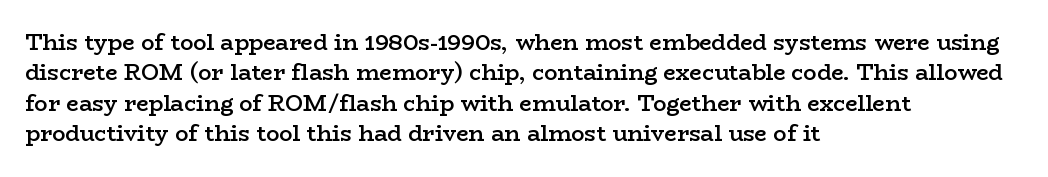
Q: Is the text bold? A: Semi-bold.
Q: Is the text italic (slanted)? A: No, it is upright.
Q: Is the text underlined? A: No.
Q: How is the paragraph aligned? A: Left-aligned.
Q: Is the spacing between letters normal or unusually wide? A: Normal.
Q: Is the spacing between lines tight, normal or loose? A: Normal.
